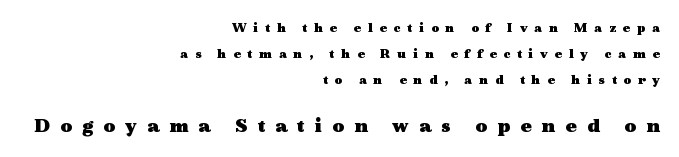
The image shows 21 px bold type, upright; set right-aligned, line spacing 1.84x, unusually wide letter spacing (+0.47 em), not underlined; the second (bottom) block is 1.5x larger.
